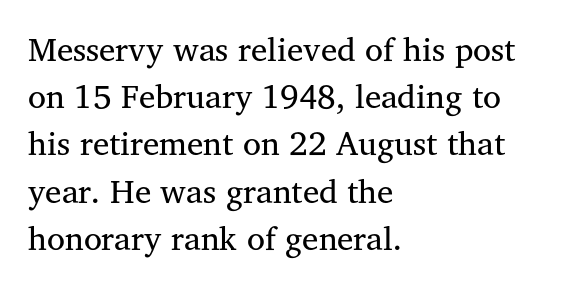
The image shows 33 px regular-weight serif type, upright; set left-aligned, normal line spacing (1.43x), normal letter spacing, not underlined; medium stroke contrast and a medium x-height.
